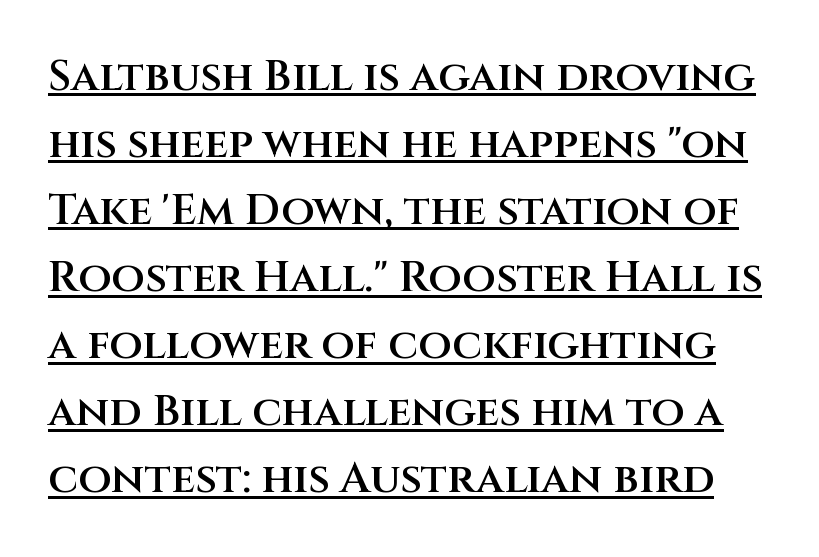
Q: Is the text bold? A: Semi-bold.
Q: Is the text italic (slanted)? A: No, it is upright.
Q: Is the typeface a serif or a sans-serif typeface? A: Sans-serif.
Q: Is the text underlined? A: Yes.
Q: Is the spacing between letters normal or unusually wide? A: Normal.
Q: Is the spacing between lines tight, normal or loose? A: Normal.
Q: Width (condensed, normal, or wide)? A: Normal.
Q: Stroke contrast? A: Medium.
Q: x-height? A: Large.
Q: Monospaced? A: No.
